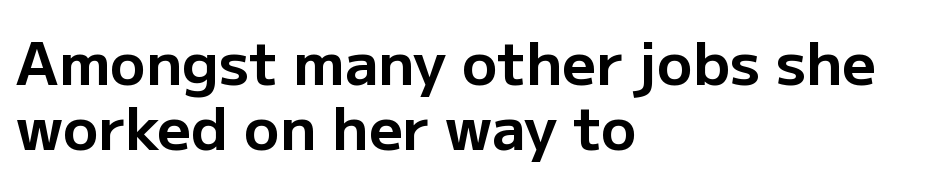
Students, observe: this is what under-led, compact text looks like. Think of a printed novel: that variable character pitch is what you see here. What stands out about the letter spacing? Nothing — it is the standard amount. On the weight axis this lands at bold, roughly 700.
